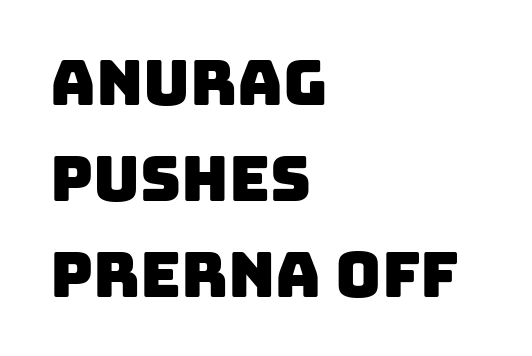
Q: Is the typeface a serif or a sans-serif typeface? A: Sans-serif.
Q: Is the text underlined? A: No.
Q: How is the paragraph aligned? A: Left-aligned.
Q: Is the spacing between letters normal or unusually wide? A: Normal.
Q: Is the spacing between lines tight, normal or loose? A: Normal.
Q: Width (condensed, normal, or wide)? A: Normal.
Q: Stroke contrast? A: Low.
Q: x-height? A: Large.
Q: Monospaced? A: No.
